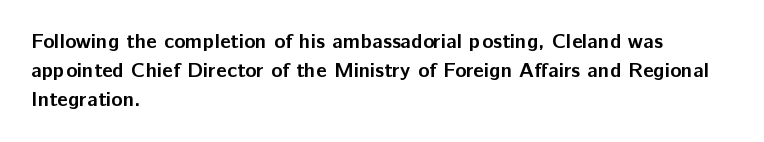
Q: Is the text bold? A: Yes.
Q: Is the text italic (slanted)? A: No, it is upright.
Q: Is the text underlined? A: No.
Q: How is the paragraph aligned? A: Left-aligned.
Q: Is the spacing between letters normal or unusually wide? A: Normal.
Q: Is the spacing between lines tight, normal or loose? A: Normal.
